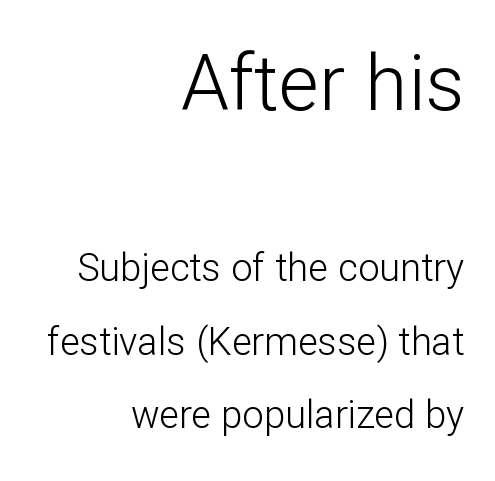
{"serif": "no", "italic": "no", "bold": "no", "weight": "light", "width": "normal", "stroke_contrast": "low", "x_height": "medium", "monospaced": "no", "underline": "no", "align": "right", "line_spacing": "loose", "line_spacing_ratio": 1.94, "letter_spacing": "normal", "letter_spacing_em": 0.0, "larger_block": "first", "size_ratio": 2.03, "glyph_px": 77}
